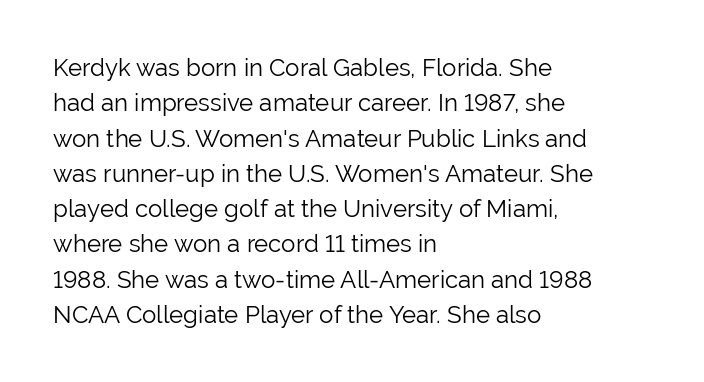
Q: Is the text bold? A: No.
Q: Is the text italic (slanted)? A: No, it is upright.
Q: Is the text underlined? A: No.
Q: How is the paragraph aligned? A: Left-aligned.
Q: Is the spacing between letters normal or unusually wide? A: Normal.
Q: Is the spacing between lines tight, normal or loose? A: Normal.
